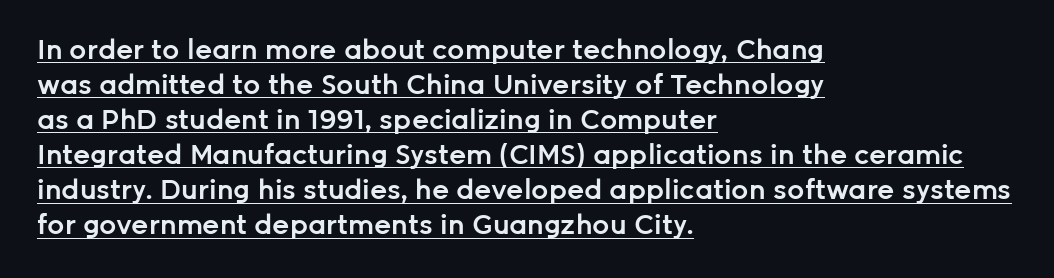
{"italic": "no", "bold": "semi", "underline": "yes", "align": "left", "line_spacing": "normal", "line_spacing_ratio": 1.3, "letter_spacing": "normal", "letter_spacing_em": 0.0, "glyph_px": 27}
